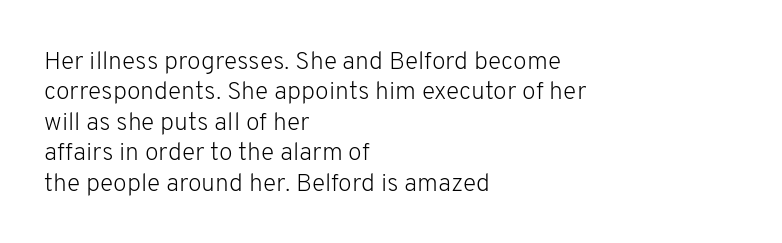
{"italic": "no", "bold": "no", "underline": "no", "align": "left", "line_spacing_ratio": 1.22, "letter_spacing": "normal", "letter_spacing_em": 0.0, "glyph_px": 25}
